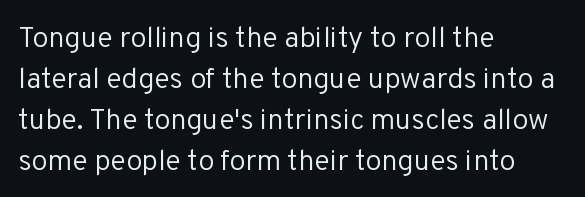
Q: Is the text bold? A: No.
Q: Is the text italic (slanted)? A: No, it is upright.
Q: Is the typeface a serif or a sans-serif typeface? A: Sans-serif.
Q: Is the text underlined? A: No.
Q: How is the paragraph aligned? A: Left-aligned.
Q: Is the spacing between letters normal or unusually wide? A: Normal.
Q: Is the spacing between lines tight, normal or loose? A: Normal.
Q: Width (condensed, normal, or wide)? A: Normal.
Q: Stroke contrast? A: Low.
Q: x-height? A: Medium.
Q: Monospaced? A: No.
